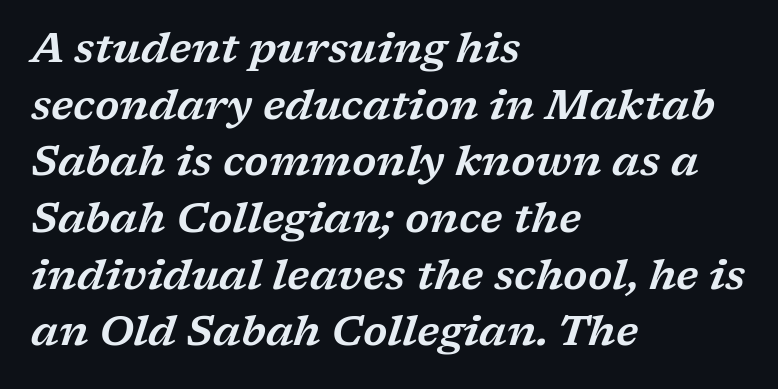
The axis of the letterforms is tilted away from vertical. Proportional: the letters do not fall into vertical columns. No extra tracking has been applied to these lines. Compared with typical paragraphs, the rows here are spaced about the same. A typesetter would label this face a serif. Beneath every word, the page is bare.
